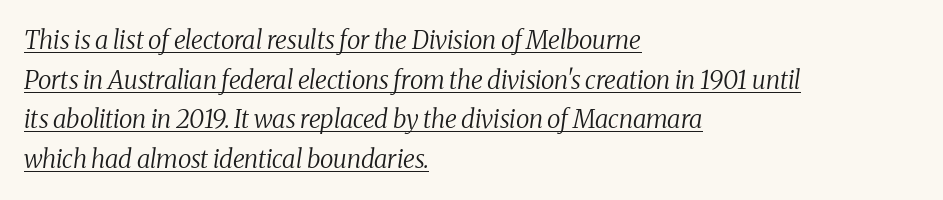
Q: Is the text bold? A: No.
Q: Is the text italic (slanted)? A: Yes, it leans right by about 8 degrees.
Q: Is the text underlined? A: Yes.
Q: How is the paragraph aligned? A: Left-aligned.
Q: Is the spacing between letters normal or unusually wide? A: Normal.
Q: Is the spacing between lines tight, normal or loose? A: Normal.
